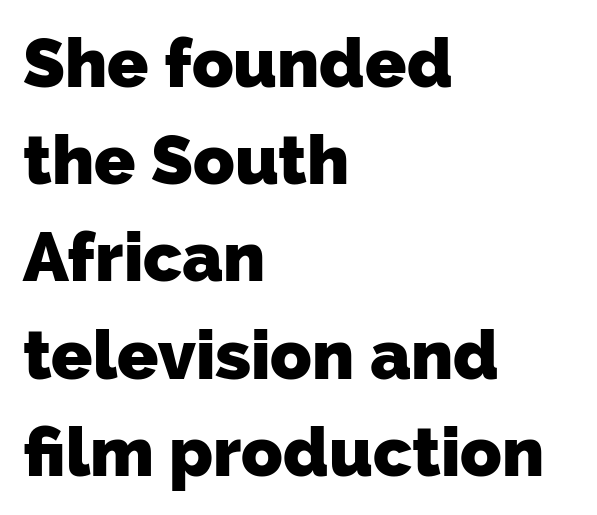
Proportional: the letters do not fall into vertical columns. Each new line begins a customary step beneath the previous one. In terms of letterspacing, this is plain default setting. The face used here is a sans, in the tradition of grotesques and geometrics.
